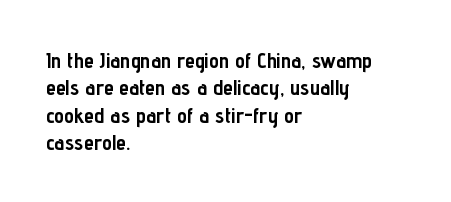
Q: Is the text bold? A: Yes.
Q: Is the text italic (slanted)? A: No, it is upright.
Q: Is the text underlined? A: No.
Q: How is the paragraph aligned? A: Left-aligned.
Q: Is the spacing between letters normal or unusually wide? A: Normal.
